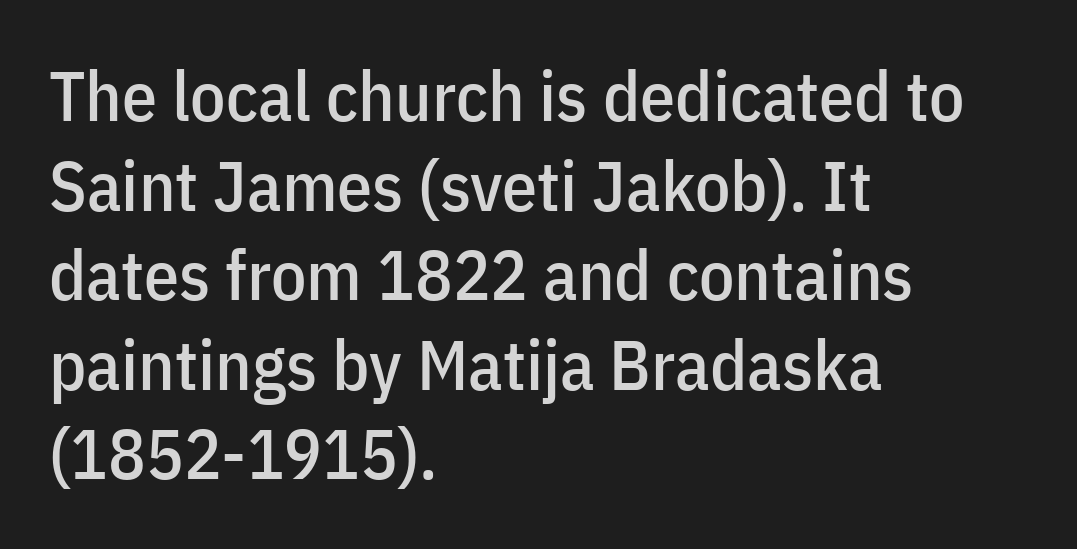
{"serif": "no", "italic": "no", "width": "condensed", "stroke_contrast": "low", "x_height": "medium", "monospaced": "no", "underline": "no", "align": "left", "line_spacing": "normal", "line_spacing_ratio": 1.28, "letter_spacing": "normal", "letter_spacing_em": 0.0, "glyph_px": 70}
